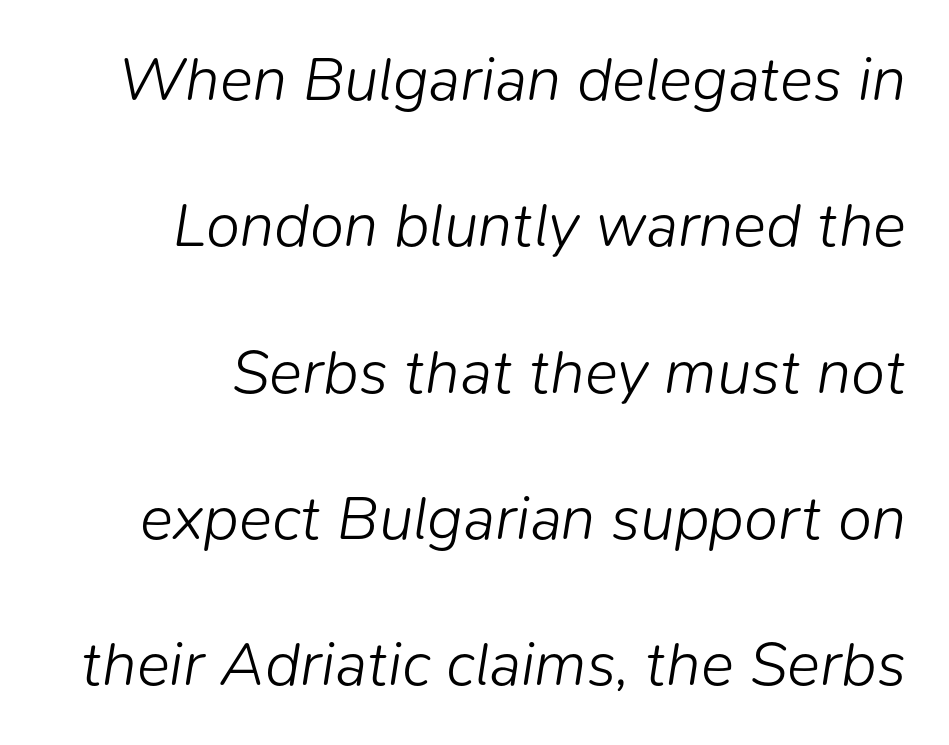
Q: Is the text bold? A: No.
Q: Is the text italic (slanted)? A: Yes, it leans right by about 9 degrees.
Q: Is the text underlined? A: No.
Q: How is the paragraph aligned? A: Right-aligned.
Q: Is the spacing between letters normal or unusually wide? A: Normal.
Q: Is the spacing between lines tight, normal or loose? A: Loose.
Q: Width (condensed, normal, or wide)? A: Normal.
Q: Stroke contrast? A: Low.
Q: x-height? A: Medium.
Q: Monospaced? A: No.
